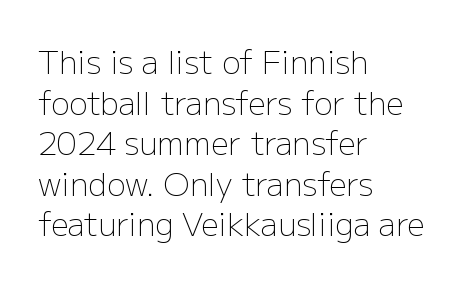
To sum up the face: it is a sans, with no serifs. Tracking value appears to be zero — textbook default spacing. Unbolded letterforms with no extra heft. Here the designer chose a conventional face with non-uniform glyph widths.
